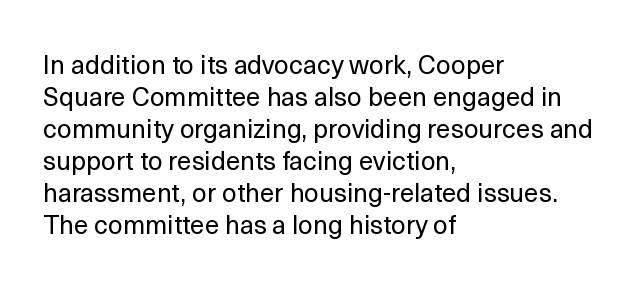
The image shows 26 px text type, upright; set left-aligned, line spacing 1.23x, normal letter spacing, not underlined.
